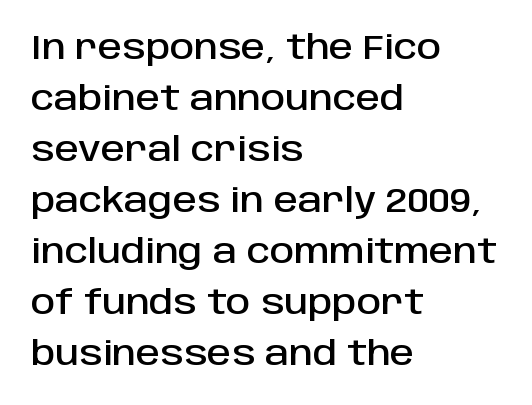
The image shows 34 px sans-serif type, upright; set left-aligned, normal line spacing (1.5x), normal letter spacing, not underlined; low stroke contrast and a large x-height.
